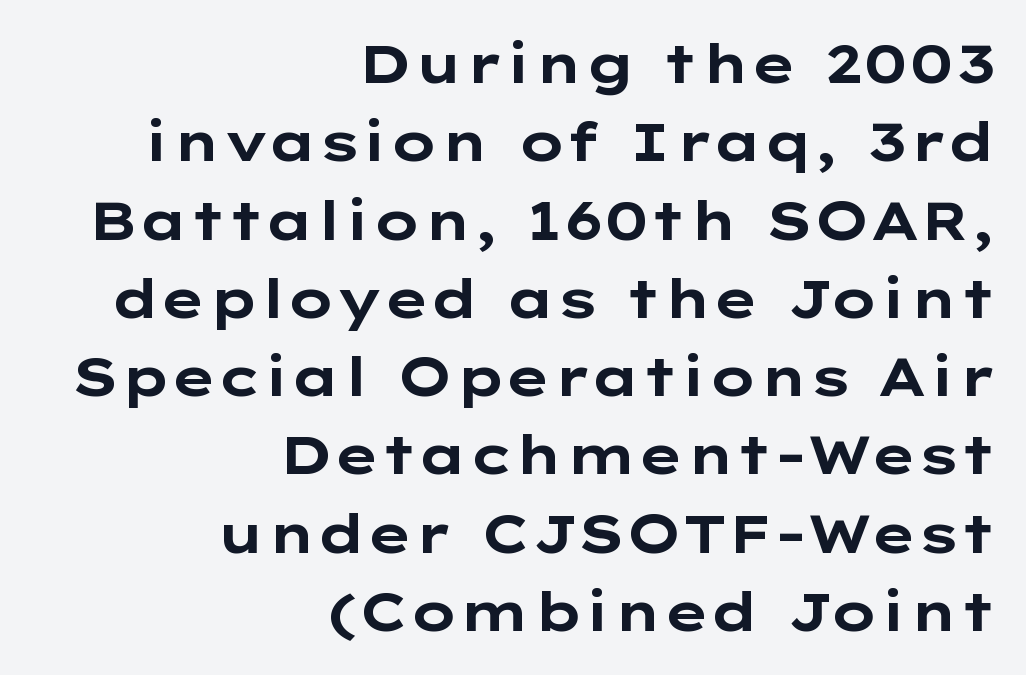
{"serif": "no", "italic": "no", "bold": "yes", "weight": "bold", "width": "wide", "stroke_contrast": "low", "x_height": "medium", "monospaced": "no", "underline": "no", "align": "right", "line_spacing": "normal", "line_spacing_ratio": 1.45, "letter_spacing": "normal", "letter_spacing_em": 0.0, "glyph_px": 54}
